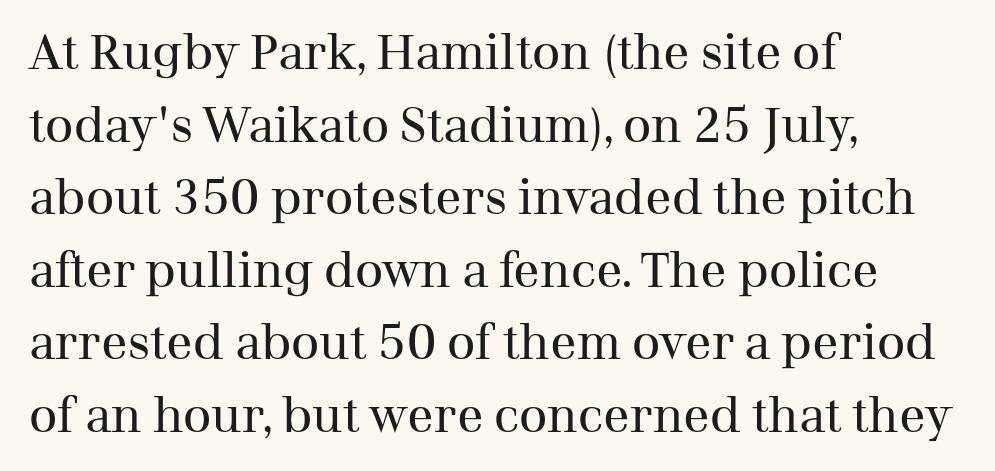
{"serif": "yes", "italic": "no", "bold": "no", "weight": "regular", "width": "normal", "stroke_contrast": "medium", "x_height": "medium", "monospaced": "no", "underline": "no", "align": "left", "line_spacing": "normal", "line_spacing_ratio": 1.48, "letter_spacing": "normal", "letter_spacing_em": 0.0, "glyph_px": 49}
